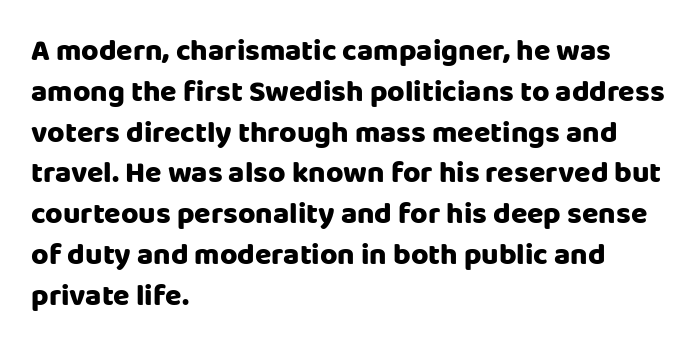
Regarding leading, the lines here are spaced in the standard way. Here the glyphs are tracked normally, forming tight word shapes. The letters stand straight up with perfectly vertical stems. Note the varied advance widths — an 'i' is clearly narrower than an 'm'. The string is rendered with underlining switched off.
